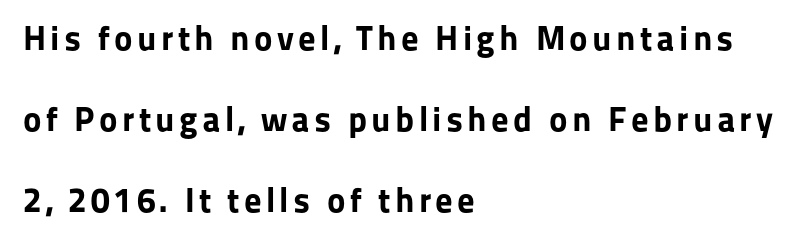
Q: Is the text bold? A: Yes.
Q: Is the text italic (slanted)? A: No, it is upright.
Q: Is the typeface a serif or a sans-serif typeface? A: Sans-serif.
Q: Is the text underlined? A: No.
Q: How is the paragraph aligned? A: Left-aligned.
Q: Is the spacing between lines tight, normal or loose? A: Loose.
Q: Width (condensed, normal, or wide)? A: Normal.
Q: Stroke contrast? A: Low.
Q: x-height? A: Medium.
Q: Monospaced? A: No.
